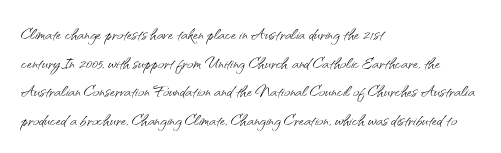
Check the space under the baseline: it is left empty. Characters follow at the spacing the type designer built in. These glyphs show unthickened strokes, regular width or finer. A typesetter would call this leading conventional body-copy spacing. The compositor pushed each line to the left boundary.
